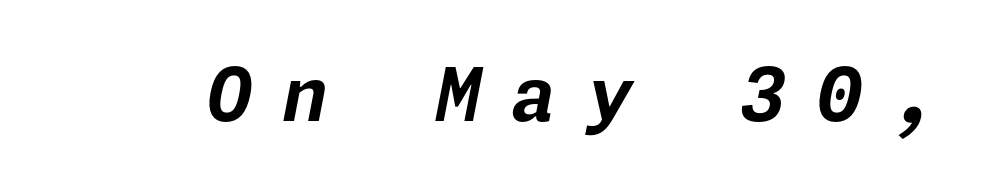
Q: Is the text bold? A: Yes.
Q: Is the text italic (slanted)? A: Yes, it leans right by about 11 degrees.
Q: Is the text underlined? A: No.
Q: Is the spacing between letters normal or unusually wide? A: Unusually wide.
Q: Width (condensed, normal, or wide)? A: Normal.
Q: Stroke contrast? A: Low.
Q: x-height? A: Medium.
